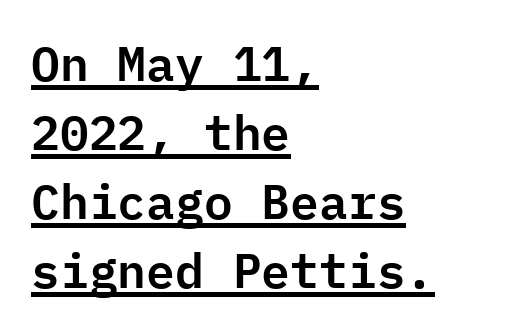
The font's upright variant was chosen for this text. Reading down the column, the eye jumps a familiar distance to each next line. Monospaced: the letters line up in strict vertical columns. The text was rendered using a sans face with plain stroke endings.
